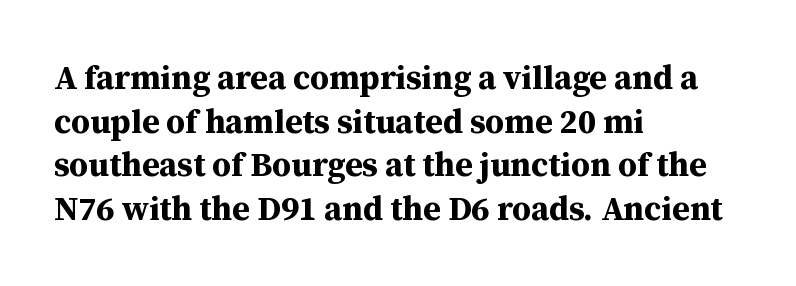
Q: Is the text bold? A: Yes.
Q: Is the text italic (slanted)? A: No, it is upright.
Q: Is the typeface a serif or a sans-serif typeface? A: Serif.
Q: Is the text underlined? A: No.
Q: How is the paragraph aligned? A: Left-aligned.
Q: Is the spacing between letters normal or unusually wide? A: Normal.
Q: Is the spacing between lines tight, normal or loose? A: Normal.
Q: Width (condensed, normal, or wide)? A: Normal.
Q: Stroke contrast? A: Medium.
Q: x-height? A: Medium.
Q: Monospaced? A: No.
